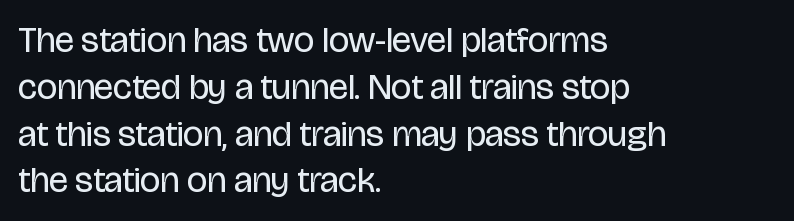
The weight tops out at a normal text grade. These lines keep a tight, regular rhythm from letter to letter. Horizontal bands of white between lines are of average thickness. The string is rendered with underlining switched off.
